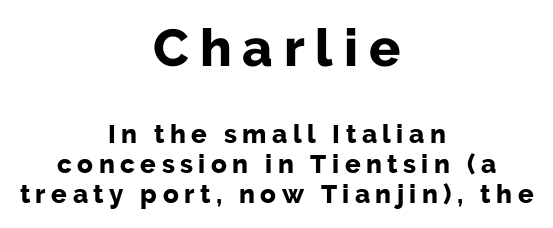
The image shows 52 px bold sans-serif type, upright; set centered, tight line spacing (1.15x), unusually wide letter spacing (+0.21 em), not underlined; the first (top) block is 2.0x larger; low stroke contrast and a medium x-height.
